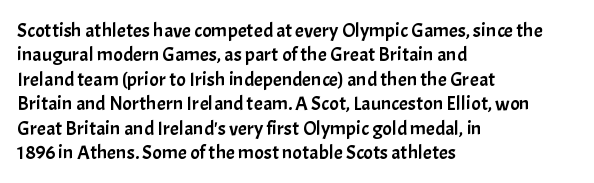
Look at the tracking — it's just the regular setting, nothing added. Horizontal alignment here is leftward, the default for most running prose. Clear beneath every line of the passage. Unlike italic type, these characters show no tilt at all.
